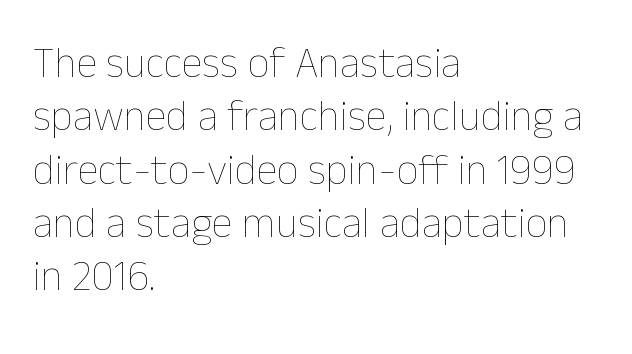
The strokes carry an ordinary text weight at most. Typeset ragged right — the left edge is the straight one. Varying glyph widths throughout — classic text-font behaviour. Designer's note — italics off, roman on. Glyph-to-glyph distance matches everyday printed text. Anything drawn beneath the words? Only blank space.
